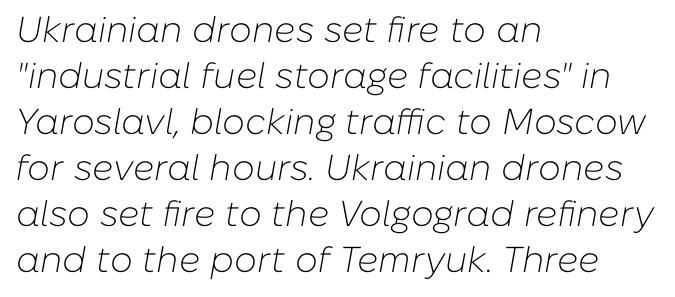
{"italic": "yes", "lean": "right", "slant_degrees": 10, "bold": "no", "weight": "light", "width": "normal", "stroke_contrast": "low", "x_height": "medium", "monospaced": "no", "underline": "no", "align": "left", "line_spacing": "normal", "line_spacing_ratio": 1.28, "letter_spacing": "normal", "letter_spacing_em": 0.0, "glyph_px": 36}
